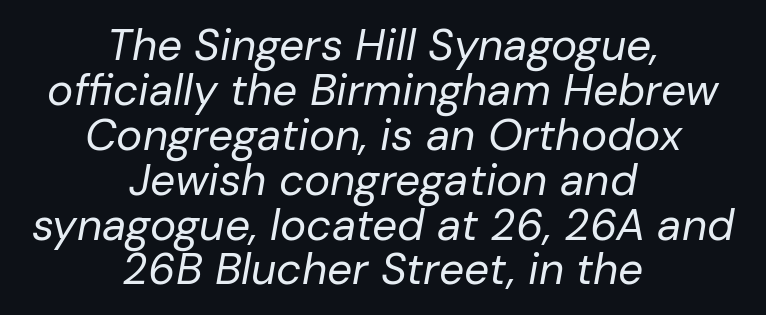
Q: Is the text bold? A: No.
Q: Is the text italic (slanted)? A: Yes, it leans right by about 10 degrees.
Q: Is the text underlined? A: No.
Q: How is the paragraph aligned? A: Centered.
Q: Is the spacing between letters normal or unusually wide? A: Normal.
Q: Is the spacing between lines tight, normal or loose? A: Tight.
Q: Width (condensed, normal, or wide)? A: Normal.
Q: Stroke contrast? A: Low.
Q: x-height? A: Medium.
Q: Monospaced? A: No.
